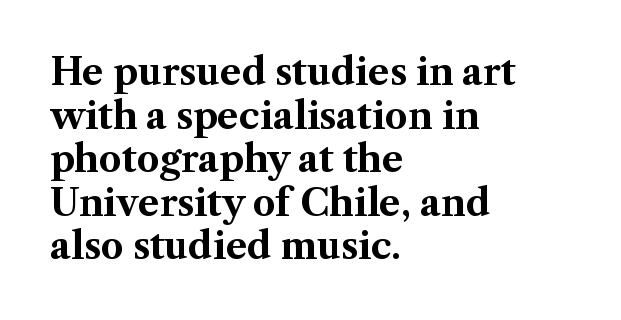
{"serif": "yes", "italic": "no", "bold": "yes", "weight": "bold", "width": "normal", "stroke_contrast": "medium", "x_height": "medium", "monospaced": "no", "underline": "no", "align": "left", "line_spacing_ratio": 1.21, "letter_spacing": "normal", "letter_spacing_em": 0.0, "glyph_px": 36}
